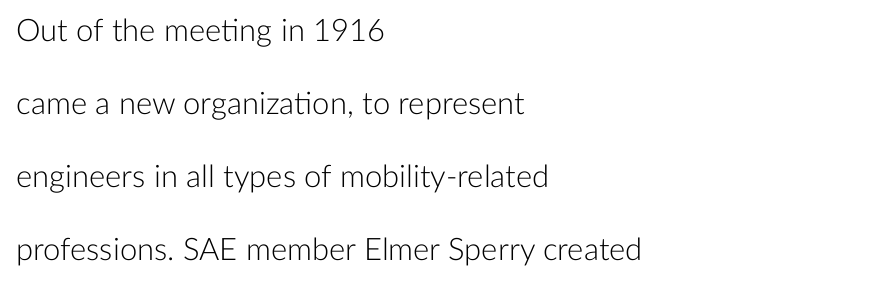
{"serif": "no", "italic": "no", "bold": "no", "weight": "light", "width": "normal", "stroke_contrast": "low", "x_height": "medium", "monospaced": "no", "underline": "no", "align": "left", "line_spacing": "loose", "line_spacing_ratio": 2.36, "letter_spacing": "normal", "letter_spacing_em": 0.0, "glyph_px": 31}
